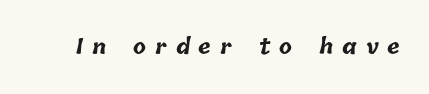
{"bold": "yes", "underline": "no", "letter_spacing": "wide", "letter_spacing_em": 0.43, "glyph_px": 21}
